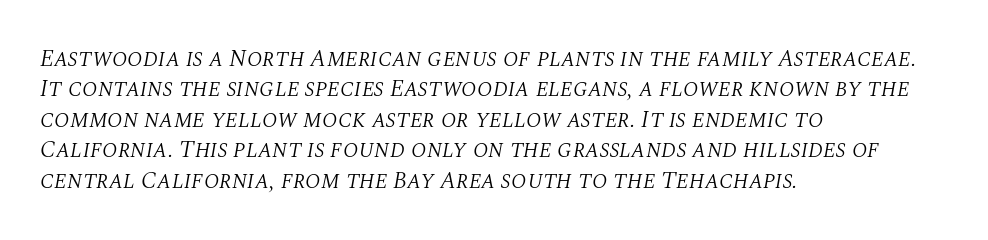
Q: Is the text bold? A: No.
Q: Is the text italic (slanted)? A: Yes, it leans right by about 10 degrees.
Q: Is the text underlined? A: No.
Q: How is the paragraph aligned? A: Left-aligned.
Q: Is the spacing between letters normal or unusually wide? A: Normal.
Q: Is the spacing between lines tight, normal or loose? A: Normal.
